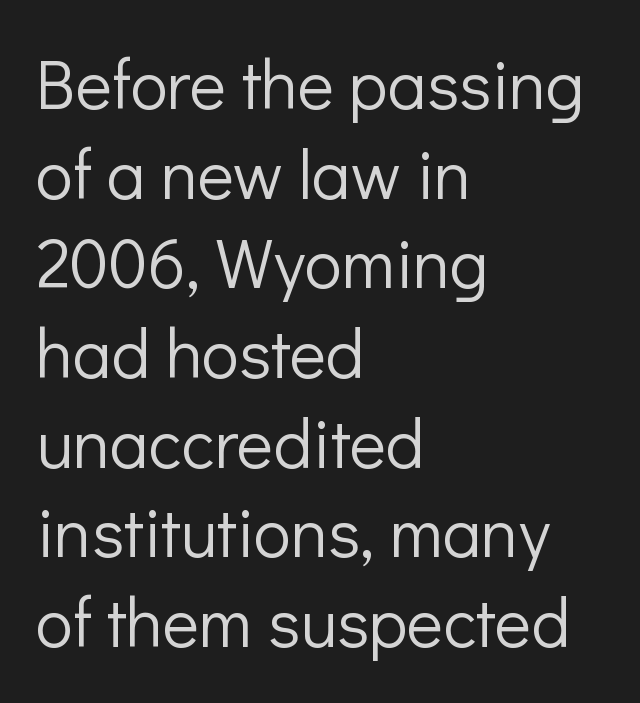
{"serif": "no", "italic": "no", "bold": "no", "weight": "light", "width": "normal", "stroke_contrast": "low", "x_height": "medium", "monospaced": "no", "underline": "no", "align": "left", "line_spacing": "normal", "line_spacing_ratio": 1.3, "letter_spacing": "normal", "letter_spacing_em": 0.0, "glyph_px": 69}
